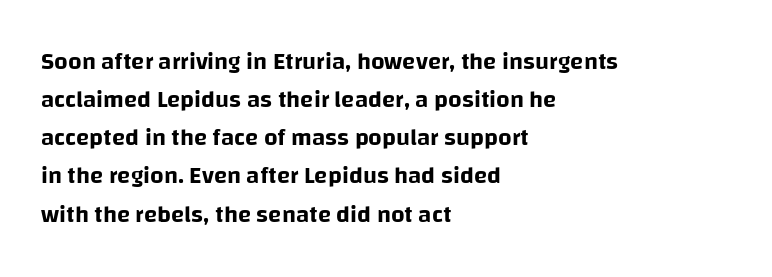
{"italic": "no", "underline": "no", "align": "left", "line_spacing": "normal", "line_spacing_ratio": 1.59, "letter_spacing": "normal", "letter_spacing_em": 0.0, "glyph_px": 24}
